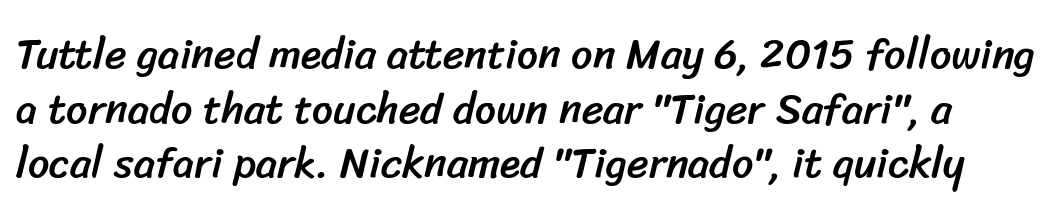
Spacing verdict: proportional, widths tailored to each character. Nothing sits at the stroke ends, so this counts as sans-serif. The zone under the glyphs is completely vacant. Honestly, the letter spacing is just normal — you wouldn't notice it. Horizontal bands of white between lines are of average thickness.
